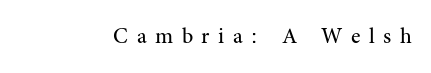
The image shows 22 px text type, upright; set unusually wide letter spacing (+0.39 em), not underlined.
